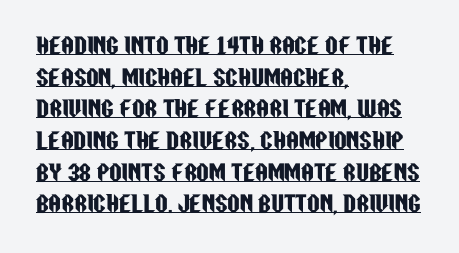
The image shows 22 px text type, upright; set left-aligned, normal line spacing (1.44x), normal letter spacing, underlined.
